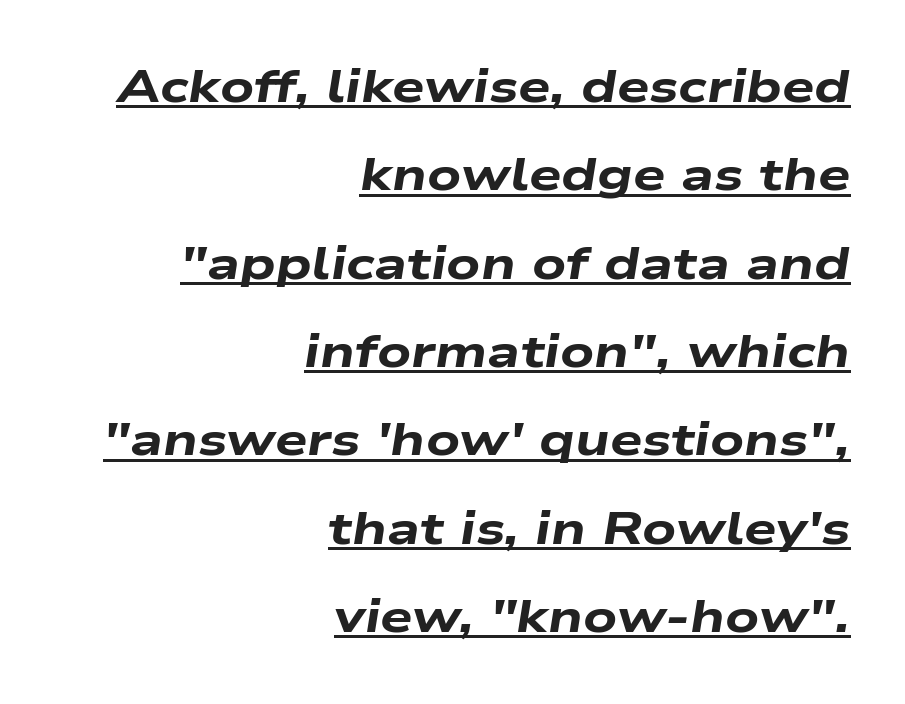
Q: Is the text bold? A: Yes.
Q: Is the text italic (slanted)? A: Yes, it leans right by about 9 degrees.
Q: Is the text underlined? A: Yes.
Q: How is the paragraph aligned? A: Right-aligned.
Q: Is the spacing between letters normal or unusually wide? A: Normal.
Q: Is the spacing between lines tight, normal or loose? A: Loose.
Q: Width (condensed, normal, or wide)? A: Wide.
Q: Stroke contrast? A: Low.
Q: x-height? A: Medium.
Q: Monospaced? A: No.
